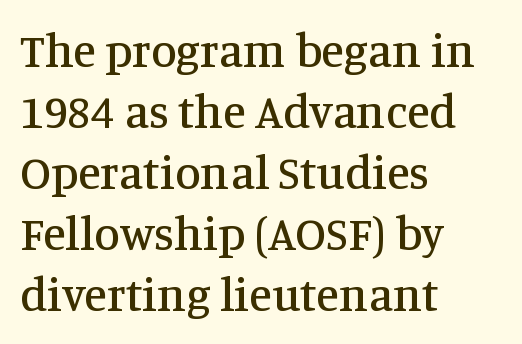
{"serif": "yes", "italic": "no", "width": "normal", "stroke_contrast": "medium", "x_height": "large", "monospaced": "no", "underline": "no", "align": "left", "line_spacing": "normal", "line_spacing_ratio": 1.3, "letter_spacing": "normal", "letter_spacing_em": 0.0, "glyph_px": 47}
